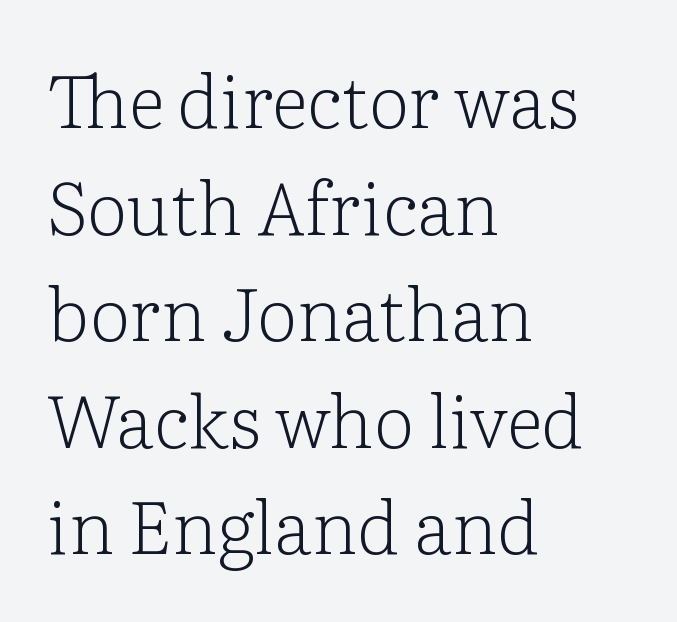
The cut favours lightness, reaching ordinary text weight at its darkest. Letters rest on an invisible, unmarked baseline. These lines are rendered in a variable-pitch font. Is this a sans? No — the strokes have serifs. Rows of type keep a routine distance in the vertical direction. Students, note that the glyphs here touch the page at normal intervals.
